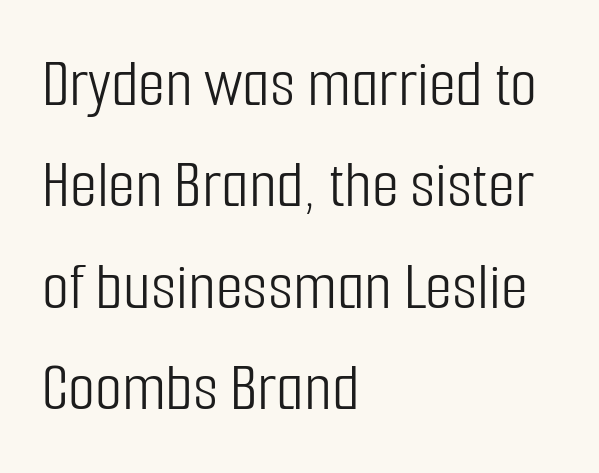
If you drew a line through each stem, it would be perfectly vertical. The area under the type is left untouched. The typeface has the unassuming heft of standard copy or less. A typesetter would call this zero additional tracking. Compared with a centered layout, this one pins lines to the left instead. The face used here is a sans, in the tradition of grotesques and geometrics.
